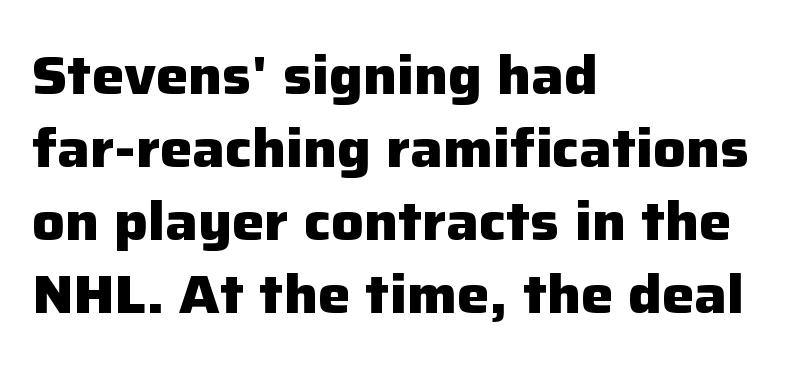
{"serif": "no", "italic": "no", "bold": "yes", "weight": "heavy", "width": "normal", "stroke_contrast": "low", "x_height": "medium", "monospaced": "no", "underline": "no", "align": "left", "line_spacing": "normal", "line_spacing_ratio": 1.35, "letter_spacing": "normal", "letter_spacing_em": 0.0, "glyph_px": 54}
